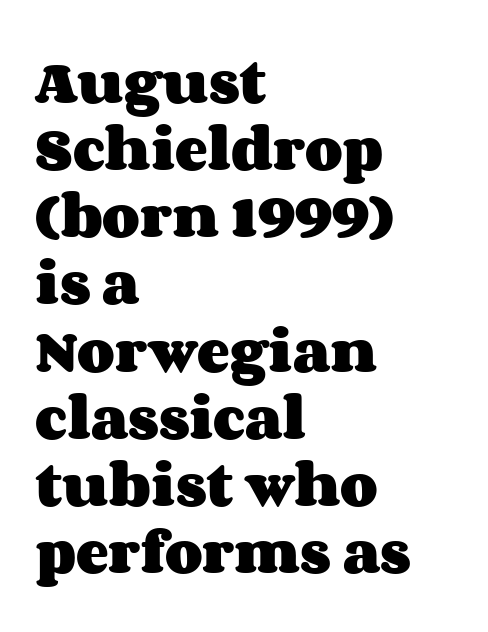
Q: Is the text bold? A: Yes.
Q: Is the text italic (slanted)? A: No, it is upright.
Q: Is the text underlined? A: No.
Q: How is the paragraph aligned? A: Left-aligned.
Q: Is the spacing between letters normal or unusually wide? A: Normal.
Q: Is the spacing between lines tight, normal or loose? A: Normal.
Q: Width (condensed, normal, or wide)? A: Wide.
Q: Stroke contrast? A: Medium.
Q: x-height? A: Large.
Q: Monospaced? A: No.
